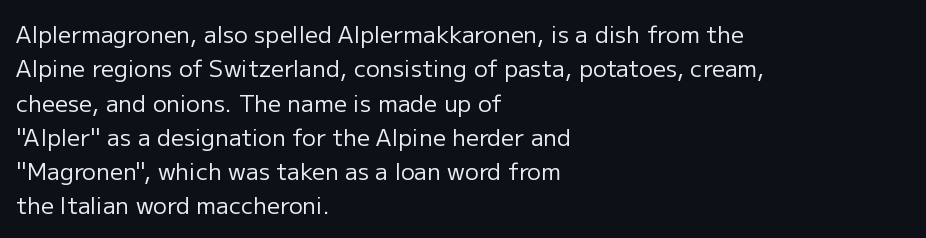
The vertical gap from one line to the next is medium. These lines were composed using upright roman letters. Horizontal alignment here is leftward, the default for most running prose. The gaps between neighbouring characters are ordinary and unremarkable. Weight: regular or lighter.
